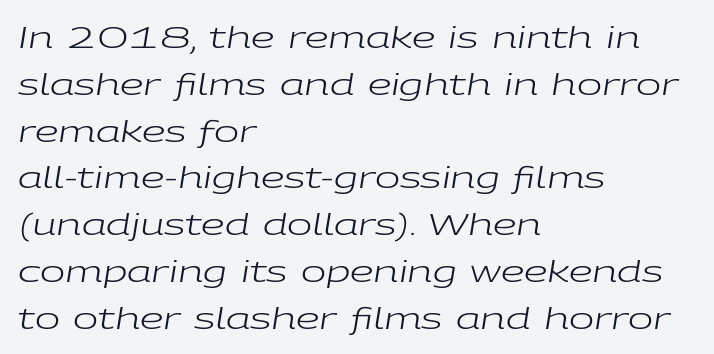
{"italic": "yes", "lean": "right", "slant_degrees": 9, "bold": "no", "weight": "regular", "width": "wide", "stroke_contrast": "low", "x_height": "medium", "monospaced": "no", "underline": "no", "align": "left", "line_spacing": "normal", "line_spacing_ratio": 1.56, "letter_spacing": "normal", "letter_spacing_em": 0.0, "glyph_px": 30}
